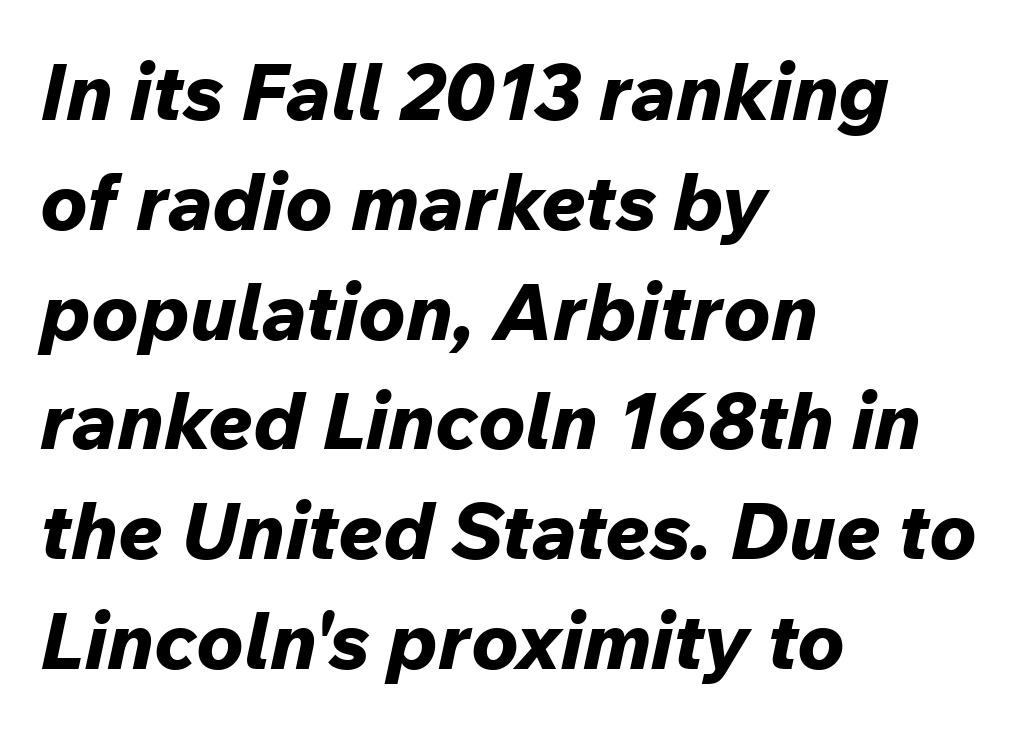
Q: Is the text bold? A: Yes.
Q: Is the text italic (slanted)? A: Yes, it leans right by about 12 degrees.
Q: Is the text underlined? A: No.
Q: How is the paragraph aligned? A: Left-aligned.
Q: Is the spacing between letters normal or unusually wide? A: Normal.
Q: Is the spacing between lines tight, normal or loose? A: Normal.
Q: Width (condensed, normal, or wide)? A: Normal.
Q: Stroke contrast? A: Low.
Q: x-height? A: Medium.
Q: Monospaced? A: No.
